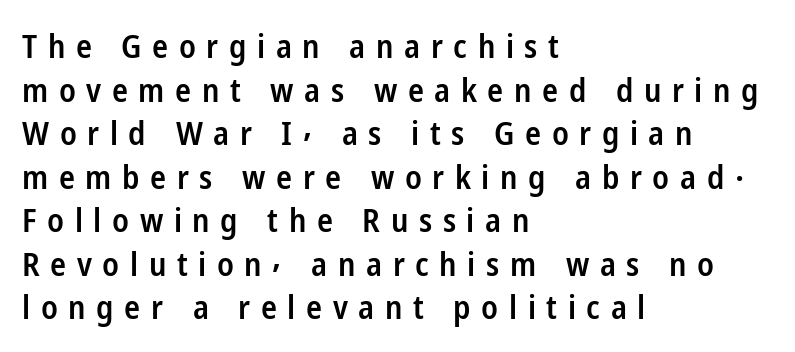
Q: Is the text bold? A: Semi-bold.
Q: Is the text italic (slanted)? A: No, it is upright.
Q: Is the typeface a serif or a sans-serif typeface? A: Sans-serif.
Q: Is the text underlined? A: No.
Q: How is the paragraph aligned? A: Left-aligned.
Q: Is the spacing between letters normal or unusually wide? A: Unusually wide.
Q: Is the spacing between lines tight, normal or loose? A: Normal.
Q: Width (condensed, normal, or wide)? A: Condensed.
Q: Stroke contrast? A: Low.
Q: x-height? A: Medium.
Q: Monospaced? A: No.
